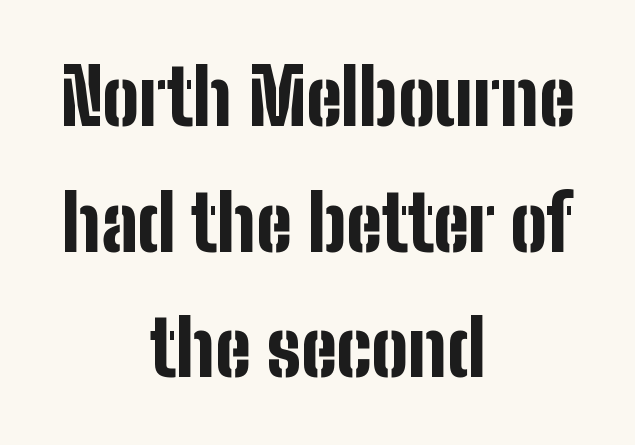
Here the designer chose a conventional face with non-uniform glyph widths. The typesetting leans heavy: a genuine bold. Typeset on center — no edge is straight. Baseline-to-baseline distance is the conventional proportion of letter height. The gaps between neighbouring characters are ordinary and unremarkable.
